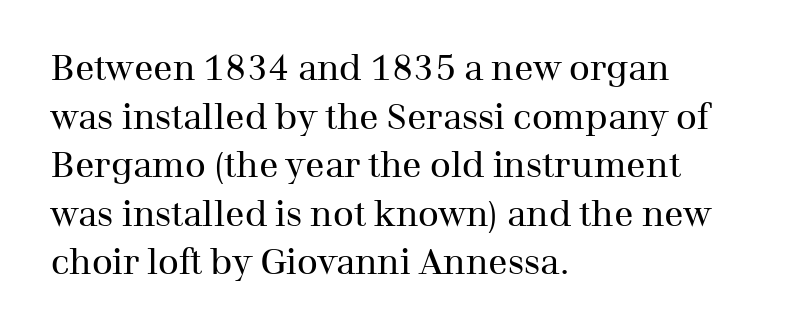
{"serif": "yes", "italic": "no", "bold": "no", "weight": "regular", "width": "normal", "stroke_contrast": "medium", "x_height": "medium", "monospaced": "no", "underline": "no", "align": "left", "line_spacing": "normal", "line_spacing_ratio": 1.35, "letter_spacing": "normal", "letter_spacing_em": 0.0, "glyph_px": 36}
